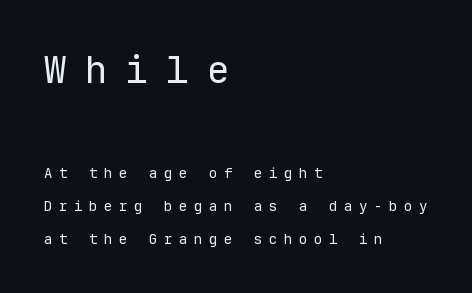
Letter spacing: wide. Designer's note — italics off, roman on. Nobody drew a line under any word here. The emphasis by scale lands on block number one, above. The typesetting does not lean heavy: it is not bold. Reading down the block, your eye returns to a fixed left position each line.
